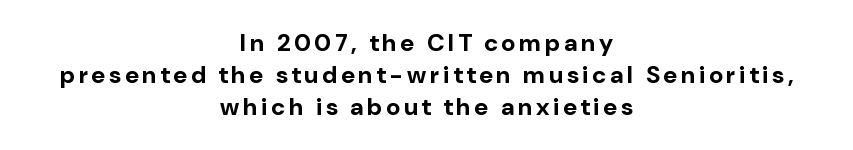
{"italic": "no", "bold": "yes", "underline": "no", "align": "center", "line_spacing": "normal", "line_spacing_ratio": 1.33, "glyph_px": 24}
